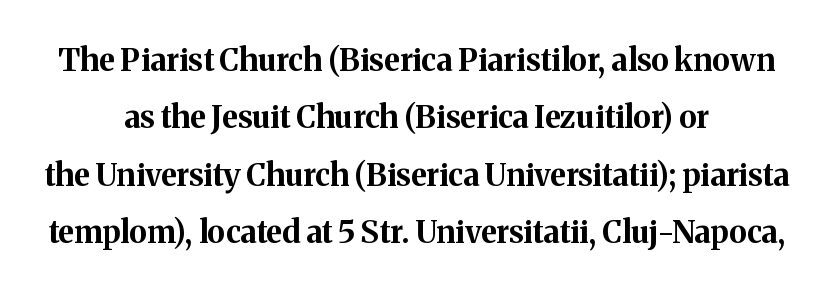
The image shows 31 px bold serif type, upright; set centered, line spacing 1.85x, normal letter spacing, not underlined; medium stroke contrast and a medium x-height.
